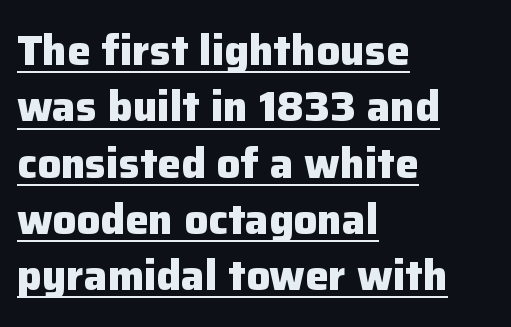
{"serif": "no", "italic": "no", "bold": "yes", "weight": "heavy", "width": "normal", "stroke_contrast": "low", "x_height": "medium", "monospaced": "no", "underline": "yes", "align": "left", "line_spacing": "normal", "line_spacing_ratio": 1.34, "letter_spacing": "normal", "letter_spacing_em": 0.0, "glyph_px": 42}
